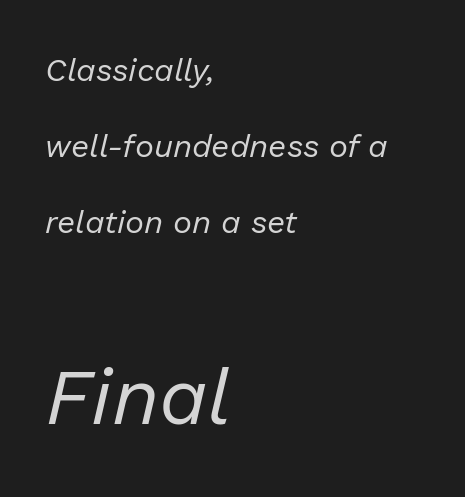
The line-height multiplier appears high, well above default. This sample uses plain, unmodified letter spacing. Unmarked baselines from the first word to the last. These lines stack with their left ends in a neat column. A typesetter would call this proportional, since set widths differ per character. You can tell it's italic because the verticals aren't actually vertical.
